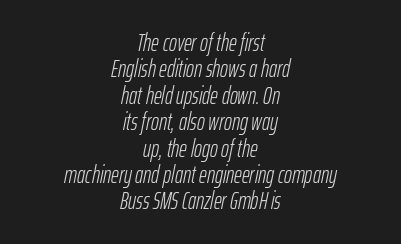
Q: Is the text bold? A: No.
Q: Is the text italic (slanted)? A: Yes, it leans right by about 12 degrees.
Q: Is the text underlined? A: No.
Q: How is the paragraph aligned? A: Centered.
Q: Is the spacing between letters normal or unusually wide? A: Normal.
Q: Is the spacing between lines tight, normal or loose? A: Tight.
